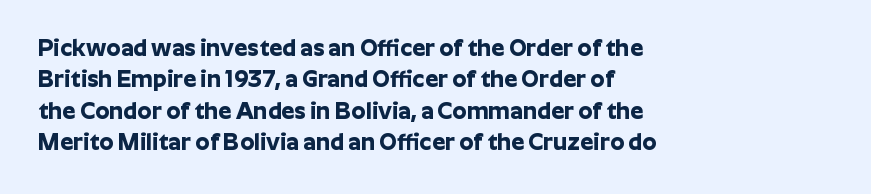
{"italic": "no", "bold": "yes", "underline": "no", "align": "left", "line_spacing": "normal", "line_spacing_ratio": 1.36, "letter_spacing": "normal", "letter_spacing_em": 0.0, "glyph_px": 23}
